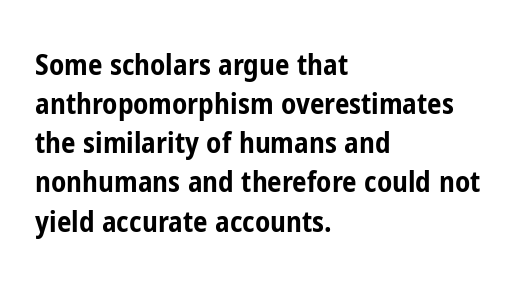
The image shows 29 px bold, condensed sans-serif type, upright; set left-aligned, normal line spacing (1.35x), normal letter spacing, not underlined; low stroke contrast and a medium x-height.
